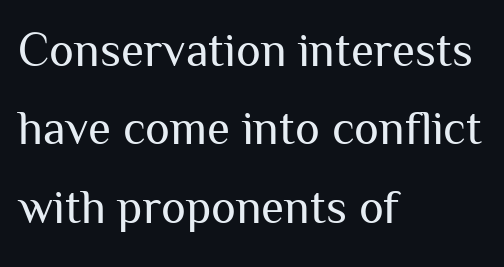
The image shows 47 px regular-weight sans-serif type, upright; set left-aligned, normal line spacing (1.67x), normal letter spacing, not underlined; medium stroke contrast and a medium x-height.
